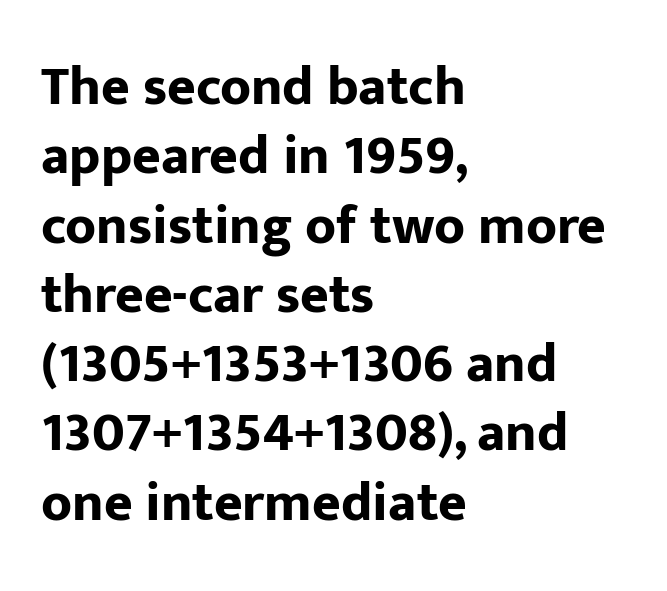
Q: Is the text bold? A: Yes.
Q: Is the text italic (slanted)? A: No, it is upright.
Q: Is the typeface a serif or a sans-serif typeface? A: Sans-serif.
Q: Is the text underlined? A: No.
Q: How is the paragraph aligned? A: Left-aligned.
Q: Is the spacing between letters normal or unusually wide? A: Normal.
Q: Is the spacing between lines tight, normal or loose? A: Normal.
Q: Width (condensed, normal, or wide)? A: Normal.
Q: Stroke contrast? A: Low.
Q: x-height? A: Medium.
Q: Monospaced? A: No.
